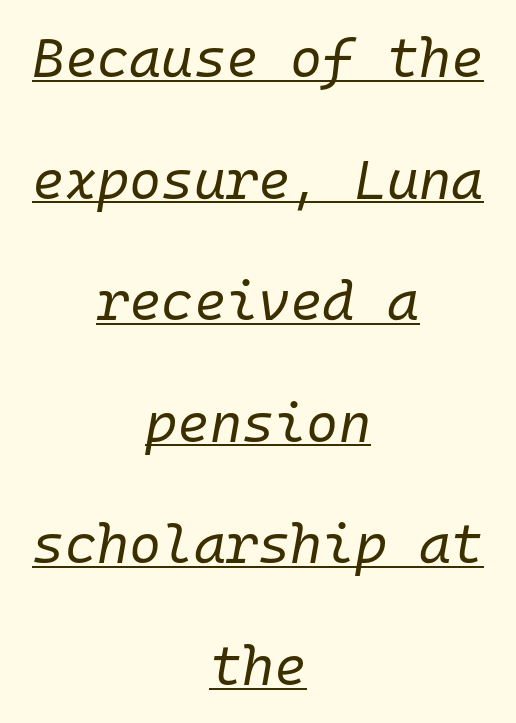
Here the designer chose a console-style face with uniform glyph widths. Heaviness? Minimal to ordinary, like unemphasized prose. The words here are underlined. Short and long lines alike share a common midpoint. Slant detected: the letters are inclined. Successive baselines arrive slowly, with a big drop between each.
